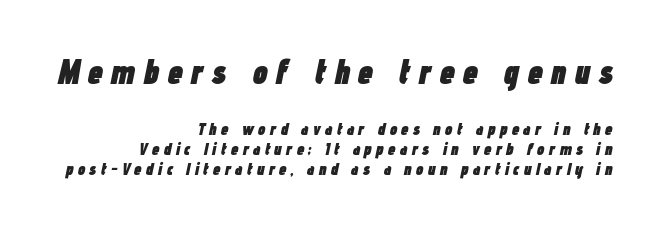
{"italic": "yes", "lean": "right", "slant_degrees": 12, "bold": "yes", "weight": "heavy", "width": "condensed", "stroke_contrast": "low", "x_height": "medium", "monospaced": "no", "underline": "no", "align": "right", "line_spacing_ratio": 1.18, "letter_spacing": "wide", "letter_spacing_em": 0.24, "larger_block": "first", "size_ratio": 2.0, "glyph_px": 34}
